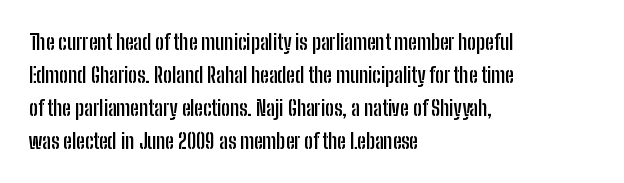
{"italic": "no", "bold": "yes", "underline": "no", "align": "left", "line_spacing": "normal", "line_spacing_ratio": 1.57, "letter_spacing": "normal", "letter_spacing_em": 0.0, "glyph_px": 21}
